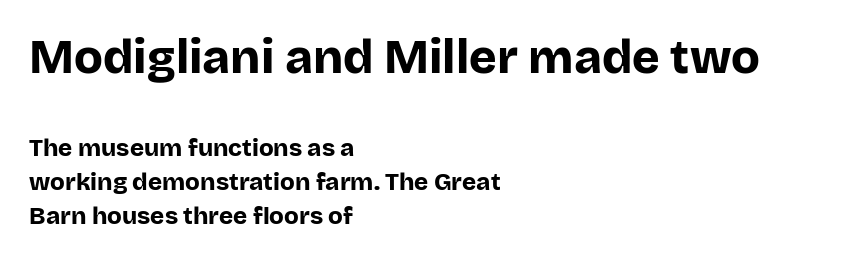
The image shows 47 px bold sans-serif type, upright; set left-aligned, normal line spacing (1.41x), normal letter spacing, not underlined; the first (top) block is 1.96x larger; low stroke contrast and a large x-height.
